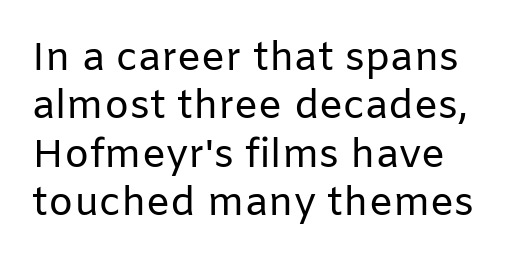
{"serif": "no", "italic": "no", "bold": "no", "weight": "regular", "width": "normal", "stroke_contrast": "low", "x_height": "medium", "monospaced": "no", "underline": "no", "align": "left", "line_spacing_ratio": 1.21, "letter_spacing": "normal", "letter_spacing_em": 0.0, "glyph_px": 40}
